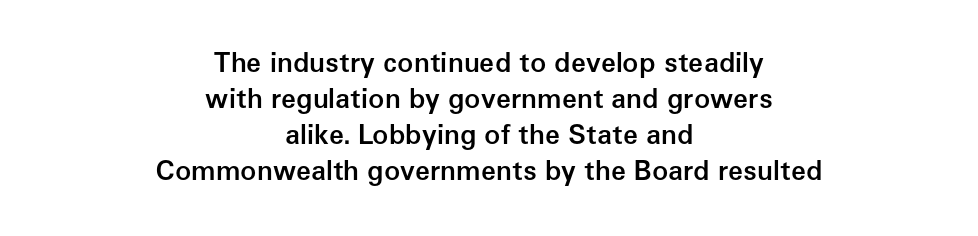
Leftover space on each line is divided equally before and after the words. Notice the strokes are somewhat thickened but not fully heavy: this is a semibold. Observe the ordinary spacing: letters are neighbours, not strangers. Is there any slant? The stems are plumb. The line-height multiplier appears to be the usual default.
